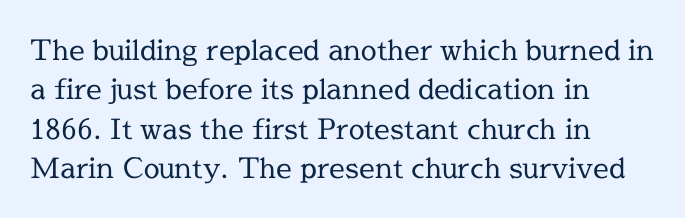
The image shows 28 px regular-weight serif type, upright; set left-aligned, normal line spacing (1.41x), normal letter spacing, not underlined; a medium x-height.
